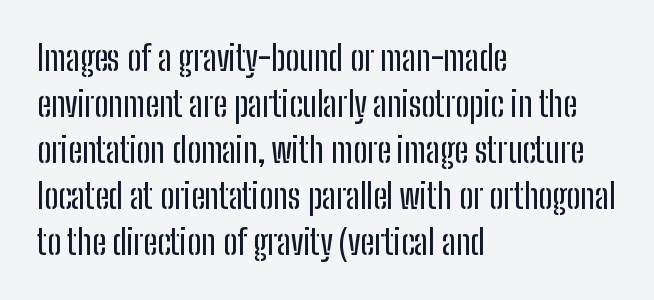
Descenders hang freely into open space. There is no visible air inserted between adjacent glyphs. Casual observation: everything's shoved over to the left. Posture: vertical. Leading: standard. Proportional: the letters do not fall into vertical columns.
